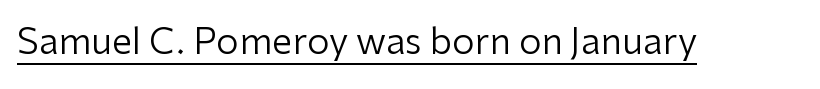
The image shows 36 px regular-weight sans-serif type, upright; set normal letter spacing, underlined; low stroke contrast and a medium x-height.
